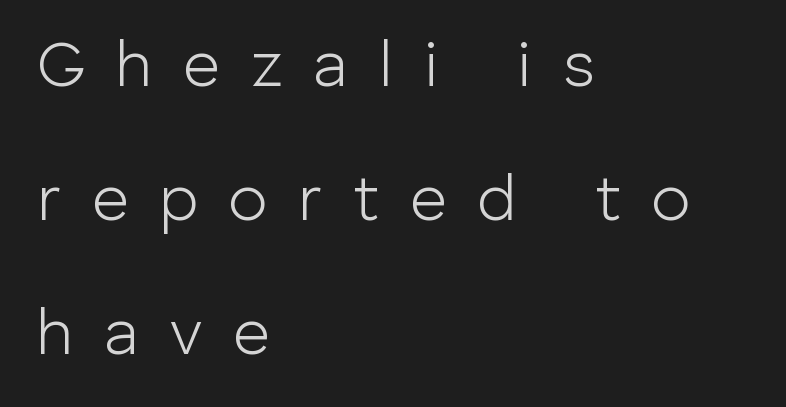
{"serif": "no", "italic": "no", "bold": "no", "weight": "light", "width": "normal", "stroke_contrast": "low", "x_height": "medium", "monospaced": "no", "underline": "no", "align": "left", "line_spacing": "loose", "line_spacing_ratio": 2.09, "letter_spacing": "wide", "letter_spacing_em": 0.48, "glyph_px": 64}
